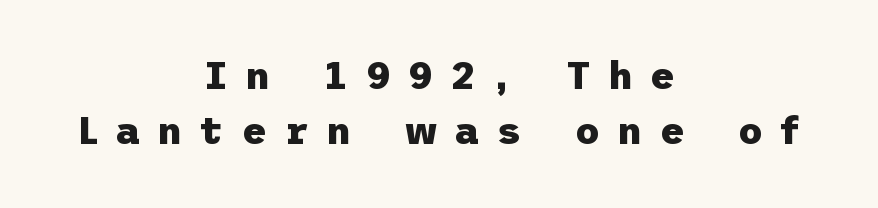
Q: Is the text bold? A: Yes.
Q: Is the text italic (slanted)? A: No, it is upright.
Q: Is the typeface a serif or a sans-serif typeface? A: Sans-serif.
Q: Is the text underlined? A: No.
Q: How is the paragraph aligned? A: Centered.
Q: Is the spacing between letters normal or unusually wide? A: Unusually wide.
Q: Is the spacing between lines tight, normal or loose? A: Normal.
Q: Width (condensed, normal, or wide)? A: Normal.
Q: Stroke contrast? A: Low.
Q: x-height? A: Medium.
